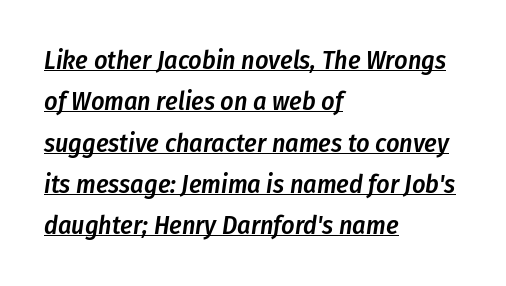
The image shows 26 px text type, italic (leaning right); set left-aligned, normal line spacing (1.59x), normal letter spacing, underlined.
